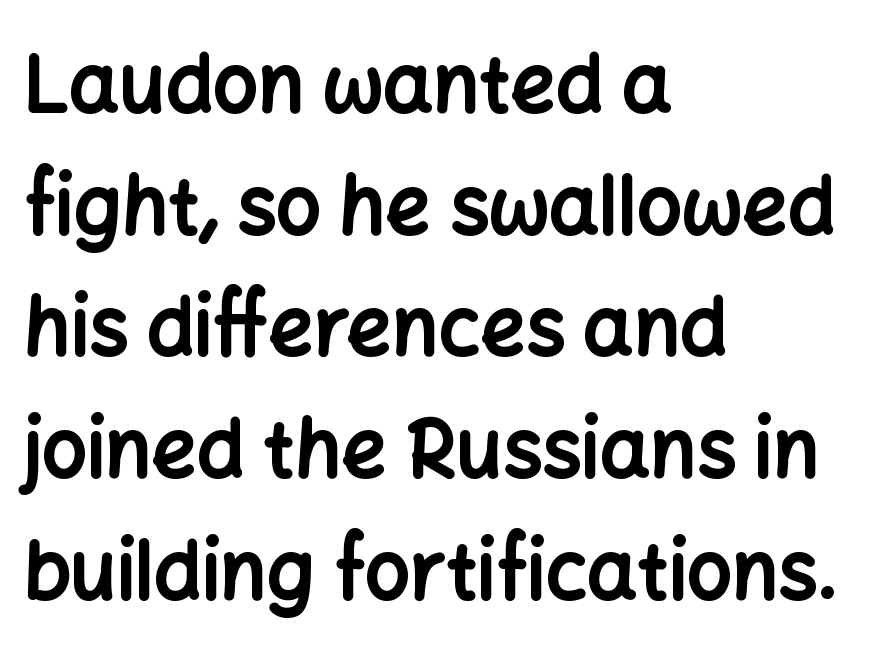
The line-height multiplier appears to be the usual default. Summary of weight: heavy, a full bold. Designer's note — italics off, roman on. The passage shown is typeset with a sans-serif family. The face used here is rendered with its standard letterfit.
